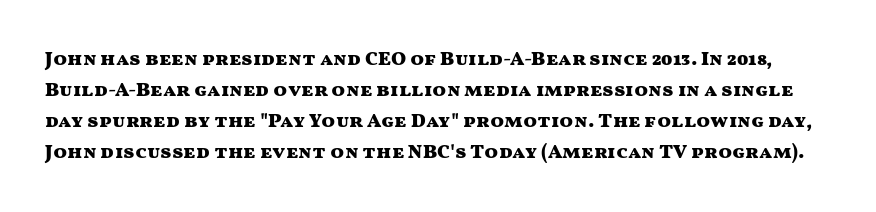
Just letters on the line, the space beneath them empty. Italic? Not at all — the glyphs are vertical. Vertical spacing — default. These lines keep a tight, regular rhythm from letter to letter. A dark, heavy texture on the line: the type is bold.
